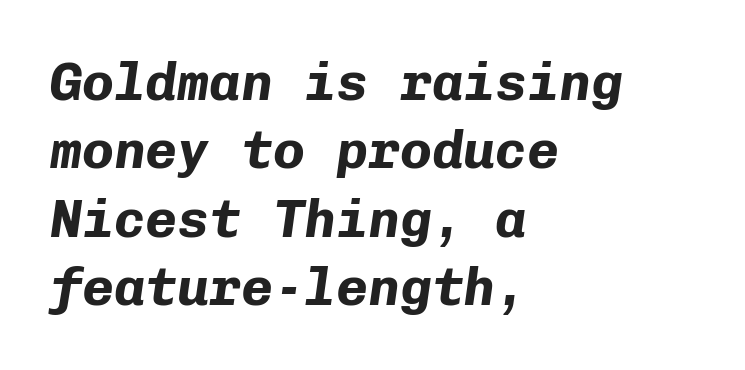
A typesetter would call this leading conventional body-copy spacing. Here the designer chose a console-style face with uniform glyph widths. Style check: oblique. Check under the words: just untouched page. Plenty of ink on the page — the face is bold.
